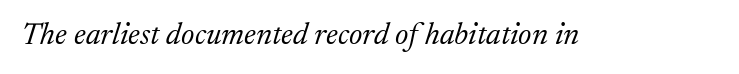
{"serif": "yes", "italic": "yes", "lean": "right", "slant_degrees": 17, "bold": "no", "weight": "light", "width": "normal", "stroke_contrast": "medium", "x_height": "medium", "monospaced": "no", "underline": "no", "letter_spacing": "normal", "letter_spacing_em": 0.0, "glyph_px": 31}
